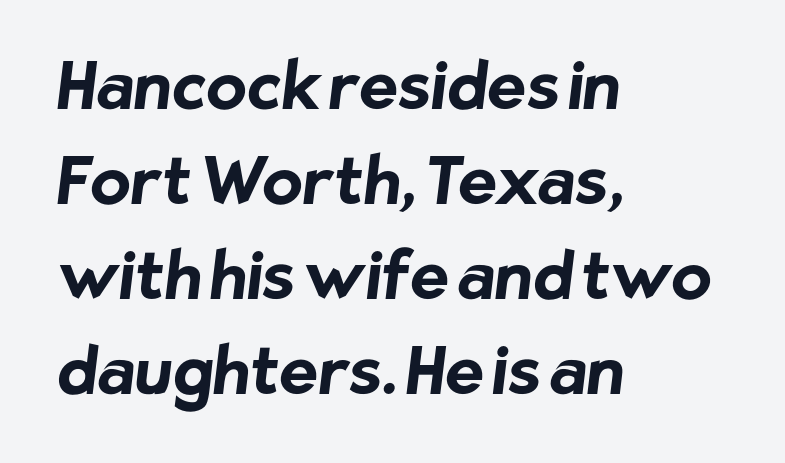
The image shows 66 px bold sans-serif type; set left-aligned, normal line spacing (1.44x), normal letter spacing, not underlined; low stroke contrast and a medium x-height.
